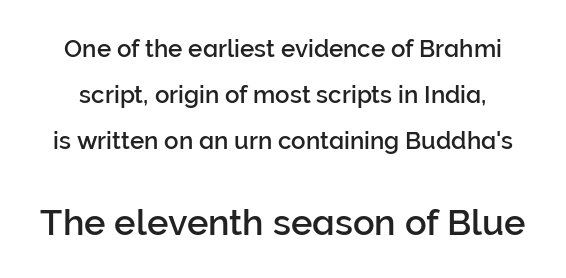
Bigger letters appear in the bottom chunk; the top chunk is reduced. The tracking reads as untouched default to a designer's eye. A typesetter would call this proportional, since set widths differ per character. Underlining? Definitely not there.
